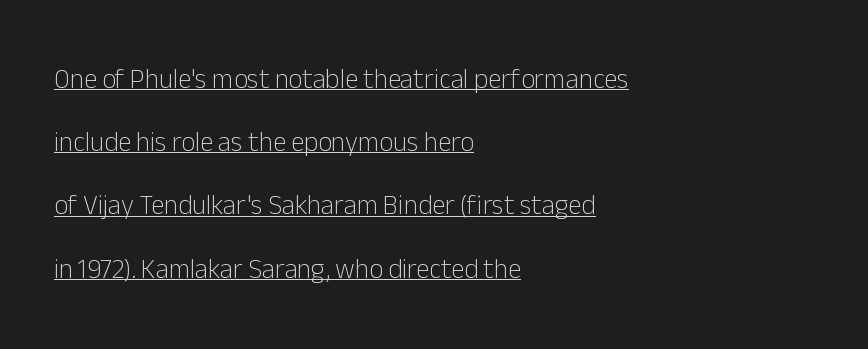
Line spacing here is loose. Students, observe the line beneath the letters — that is underlining. Line beginnings align vertically; line endings do not. Compared with a typical body face, this is equally light or lighter still.
